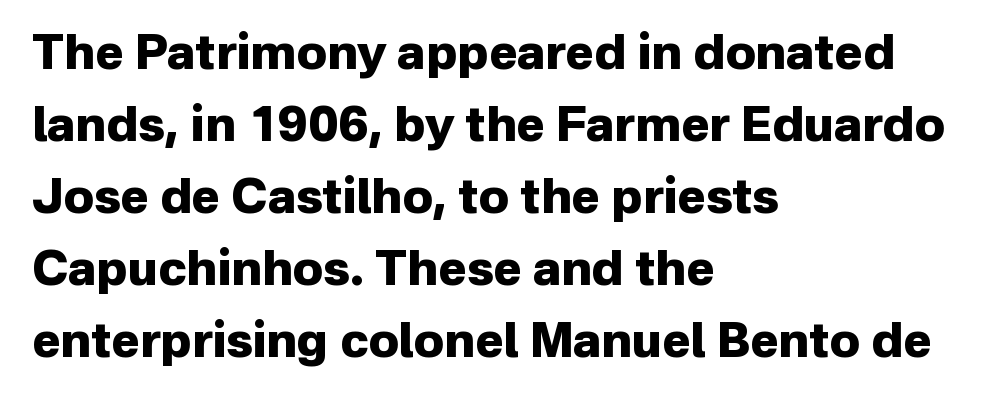
{"serif": "no", "italic": "no", "bold": "yes", "weight": "heavy", "width": "normal", "stroke_contrast": "low", "x_height": "medium", "monospaced": "no", "underline": "no", "align": "left", "line_spacing": "normal", "line_spacing_ratio": 1.5, "letter_spacing": "normal", "letter_spacing_em": 0.0, "glyph_px": 48}
